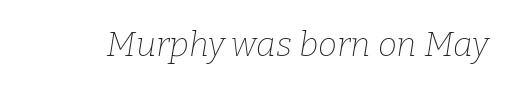
The image shows 34 px thin serif type, italic (leaning right); set normal letter spacing, not underlined; low stroke contrast and a medium x-height.
